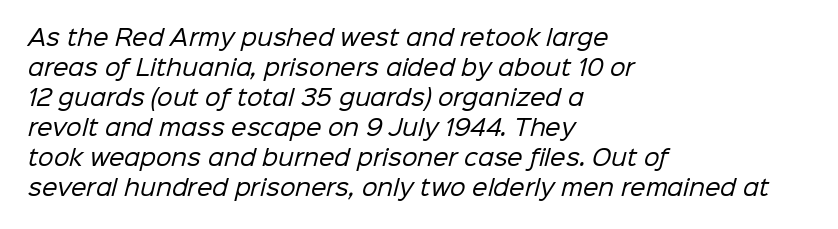
Observe the ordinary spacing: letters are neighbours, not strangers. Reading down the block, your eye returns to a fixed left position each line. Summary of weight: not heavy and not bold. Clear beneath every line of the passage. A normal amount of white space separates one row of letters from the next.
